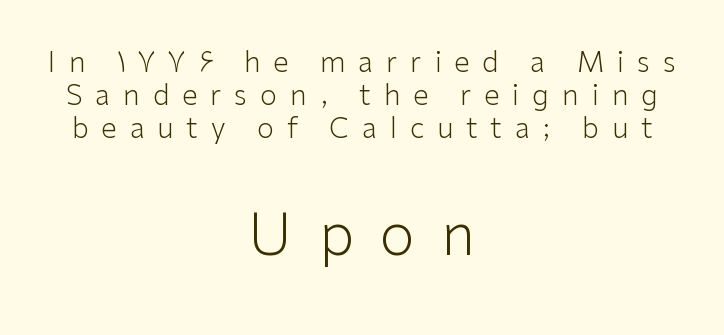
Q: Is the text bold? A: No.
Q: Is the text italic (slanted)? A: No, it is upright.
Q: Is the typeface a serif or a sans-serif typeface? A: Sans-serif.
Q: Is the text underlined? A: No.
Q: How is the paragraph aligned? A: Centered.
Q: Is the spacing between letters normal or unusually wide? A: Unusually wide.
Q: Which block of text is set in a larger size, the first (top) or the second (bottom)? A: The second (bottom) one.
Q: Width (condensed, normal, or wide)? A: Normal.
Q: Stroke contrast? A: Low.
Q: x-height? A: Medium.
Q: Monospaced? A: No.
